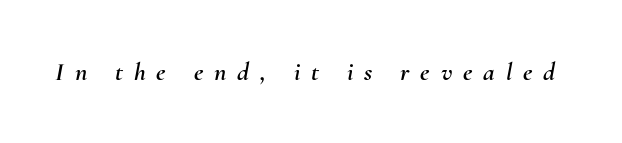
Display-style spreading of the glyphs; the letterfit is very open. The words here are not underlined. Rendered with sloped, italic letterforms.
